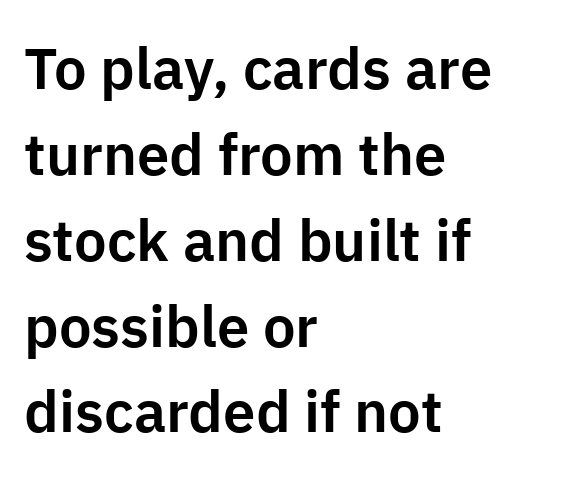
The image shows 58 px sans-serif type, upright; set left-aligned, normal line spacing (1.48x), normal letter spacing, not underlined; low stroke contrast and a medium x-height.
